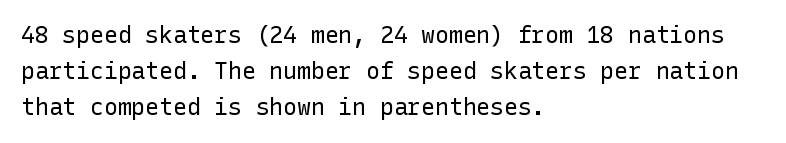
{"italic": "no", "bold": "no", "underline": "no", "align": "left", "line_spacing": "normal", "line_spacing_ratio": 1.57, "letter_spacing": "normal", "letter_spacing_em": 0.0, "glyph_px": 23}
